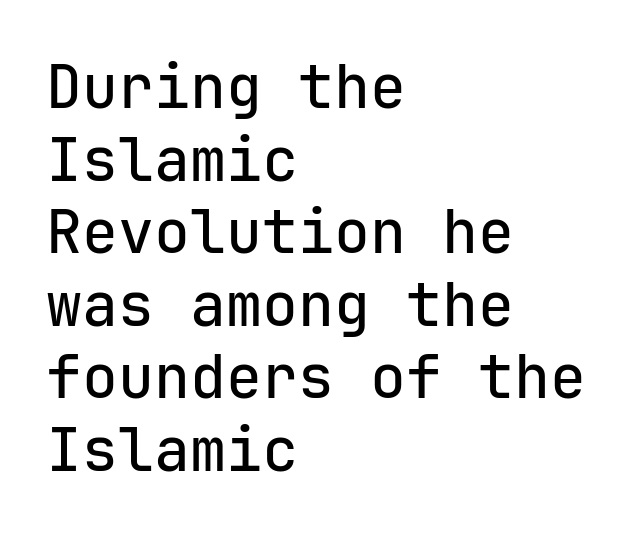
{"serif": "no", "italic": "no", "width": "normal", "stroke_contrast": "low", "x_height": "medium", "monospaced": "yes", "underline": "no", "align": "left", "line_spacing_ratio": 1.21, "letter_spacing": "normal", "letter_spacing_em": 0.0, "glyph_px": 60}
